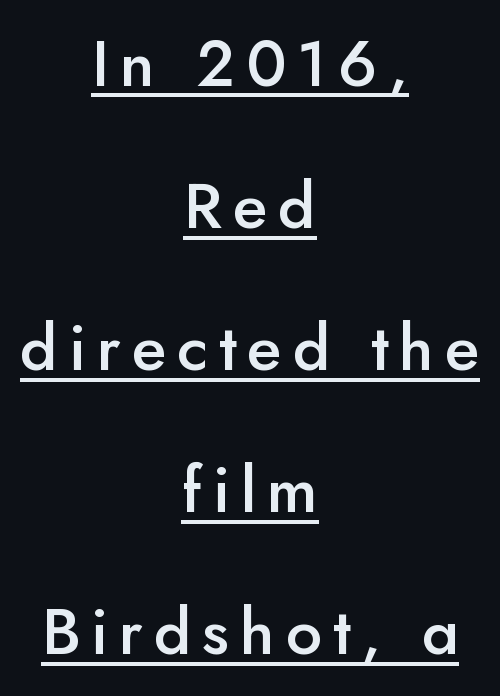
These lines carry some extra weight — a demibold, not a full bold. Vertically, the passage feels expansive, rows floating well apart. You can see a thin bar hugging the bottom of the glyphs. Proportional: the letters do not fall into vertical columns. In CSS terms this would be text-align: center. In terms of letterform style, serifs are entirely absent.
